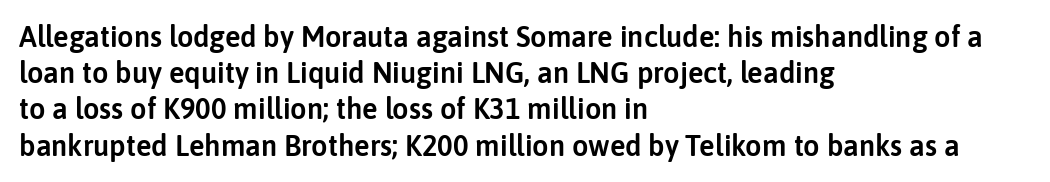
Nope, no serifs anywhere on these letters. Is this a fixed-width face? No — the glyphs have proportional, varying widths. A normal amount of white space separates one row of letters from the next. Beneath every word, the page is bare. Nope, not italic — everything's standing straight.
